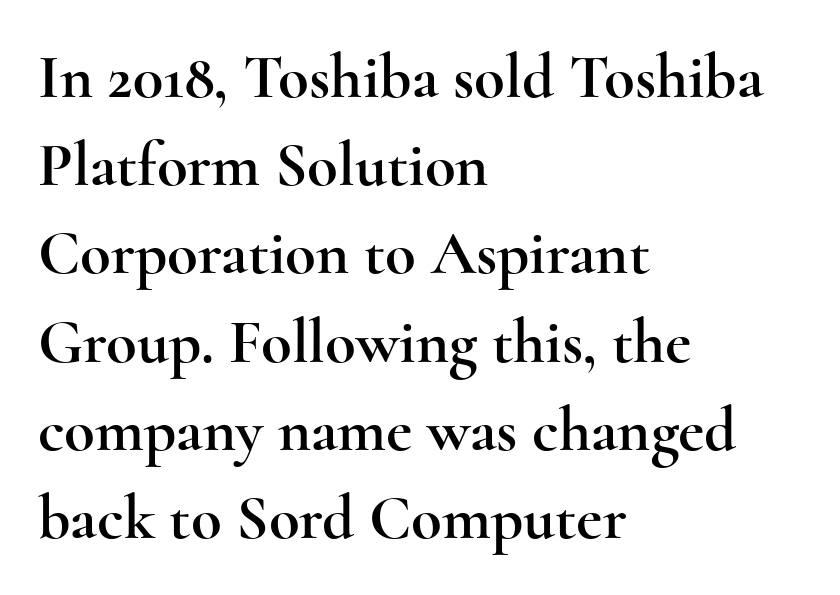
Unmarked baselines from the first word to the last. Do the characters align in a grid? No, the font is proportional. Posture: straight, roman, zero tilt. This is serif lettering, the kind often seen in printed books. Line starts are locked; line ends wander. The block of text has a typical density, with ordinary space between rows.
